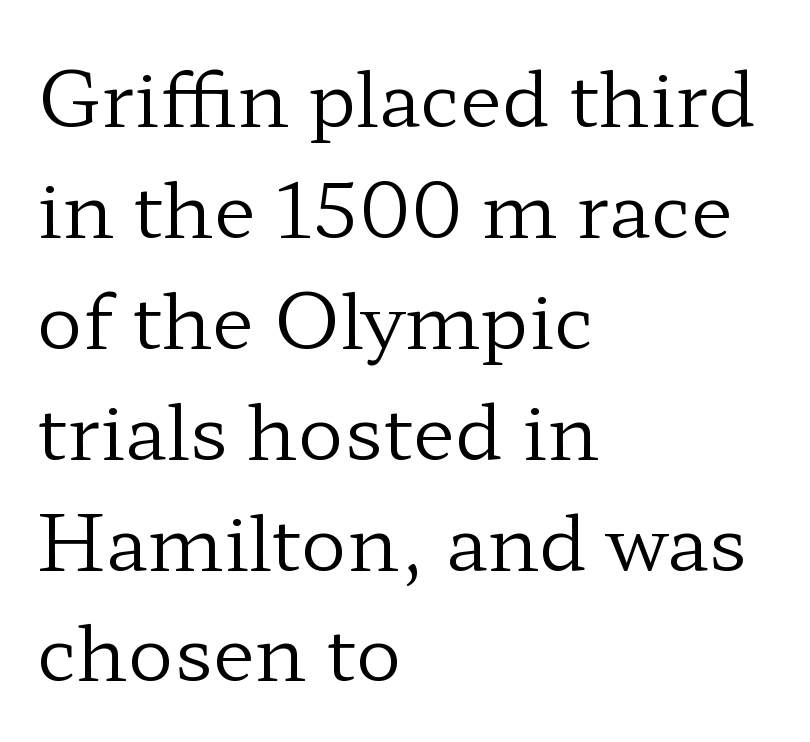
{"serif": "yes", "italic": "no", "bold": "no", "weight": "regular", "width": "wide", "stroke_contrast": "low", "x_height": "medium", "monospaced": "no", "underline": "no", "align": "left", "line_spacing": "normal", "line_spacing_ratio": 1.44, "letter_spacing": "normal", "letter_spacing_em": 0.0, "glyph_px": 77}
